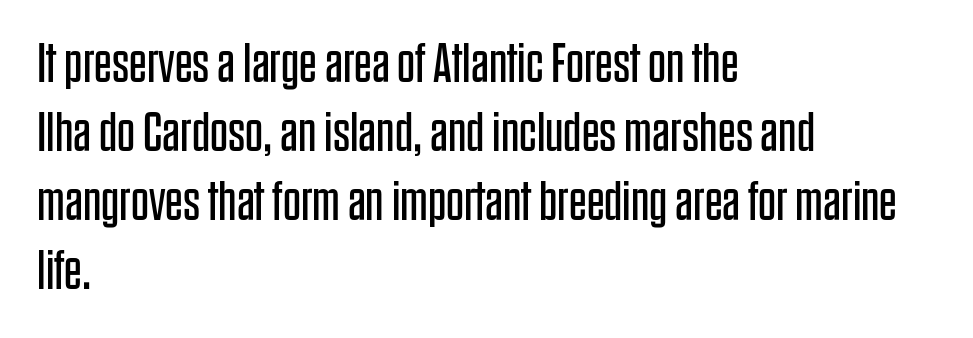
The image shows 56 px regular-weight, condensed sans-serif type, upright; set left-aligned, line spacing 1.23x, normal letter spacing, not underlined; low stroke contrast and a large x-height.
